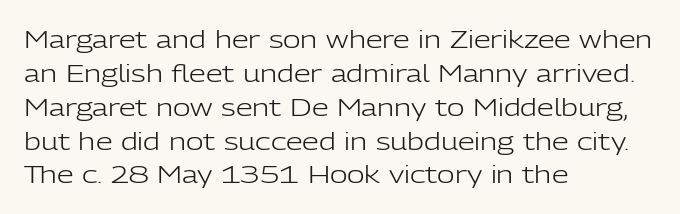
Q: Is the text bold? A: No.
Q: Is the text italic (slanted)? A: No, it is upright.
Q: Is the text underlined? A: No.
Q: How is the paragraph aligned? A: Left-aligned.
Q: Is the spacing between letters normal or unusually wide? A: Normal.
Q: Is the spacing between lines tight, normal or loose? A: Normal.
